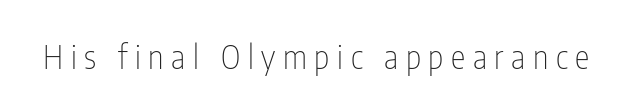
A quiet, ordinary-to-light weight characterises the typeface. The line texture is sparse and dotted thanks to wide tracking. Observe the absence of serifs on each vertical stroke in this sample. This sample has the flowing, uneven cadence of proportional lettering. Ascenders rise straight up at ninety degrees.
